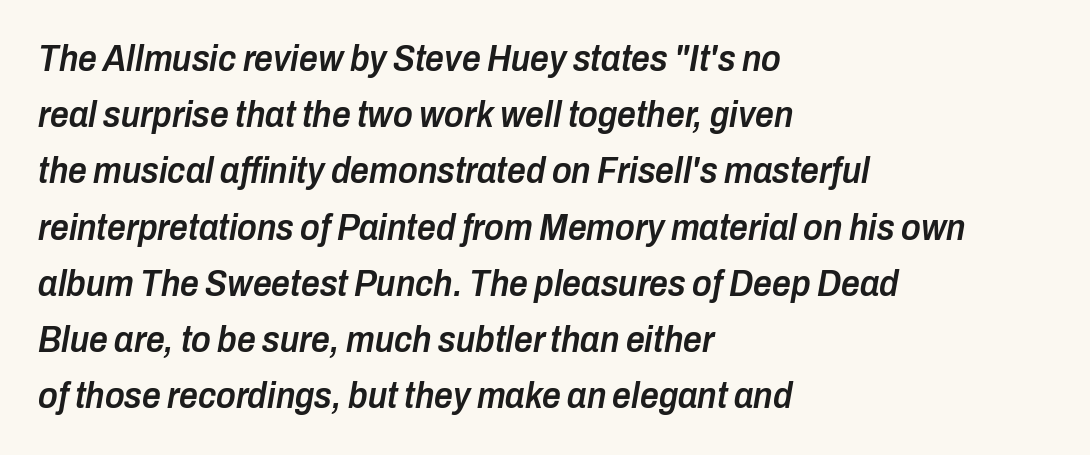
{"italic": "yes", "lean": "right", "slant_degrees": 10, "bold": "semi", "weight": "semibold", "width": "condensed", "stroke_contrast": "low", "x_height": "medium", "monospaced": "no", "underline": "no", "align": "left", "line_spacing": "normal", "line_spacing_ratio": 1.52, "letter_spacing": "normal", "letter_spacing_em": 0.0, "glyph_px": 37}
